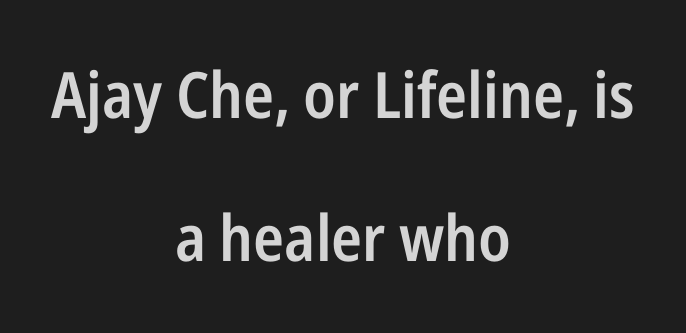
{"serif": "no", "italic": "no", "bold": "semi", "weight": "semibold", "width": "condensed", "stroke_contrast": "low", "x_height": "medium", "monospaced": "no", "underline": "no", "align": "center", "line_spacing": "loose", "line_spacing_ratio": 2.23, "letter_spacing": "normal", "letter_spacing_em": 0.0, "glyph_px": 64}
